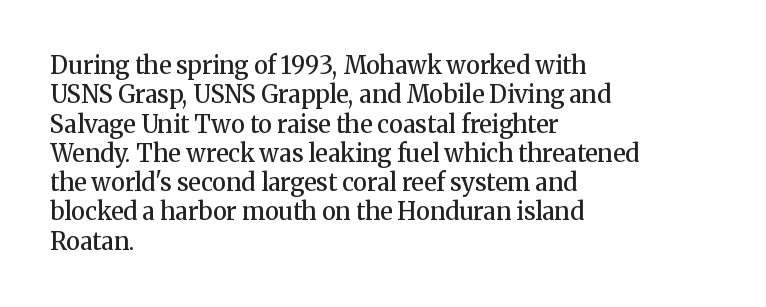
Q: Is the text bold? A: Semi-bold.
Q: Is the text italic (slanted)? A: No, it is upright.
Q: Is the text underlined? A: No.
Q: How is the paragraph aligned? A: Left-aligned.
Q: Is the spacing between letters normal or unusually wide? A: Normal.
